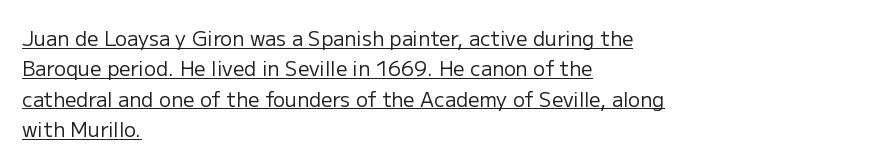
The image shows 20 px text type, upright; set left-aligned, normal line spacing (1.52x), normal letter spacing, underlined.
